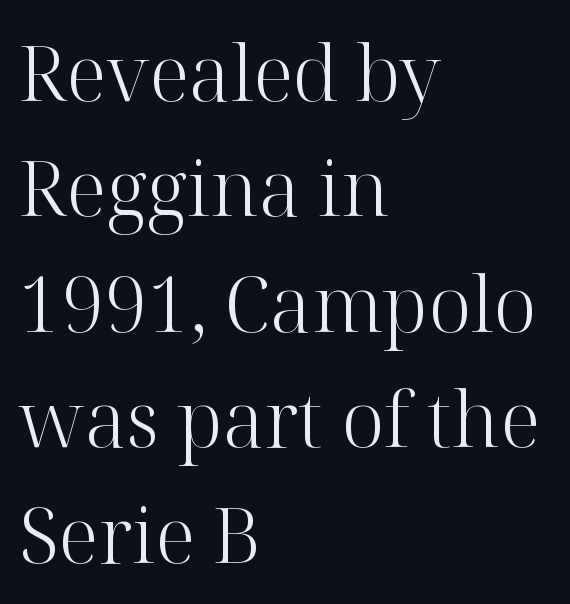
Stroke mass is kept to a normal reading level or below. Characters follow at the spacing the type designer built in. Bare-footed words on every line. Posture: straight, roman, zero tilt.
